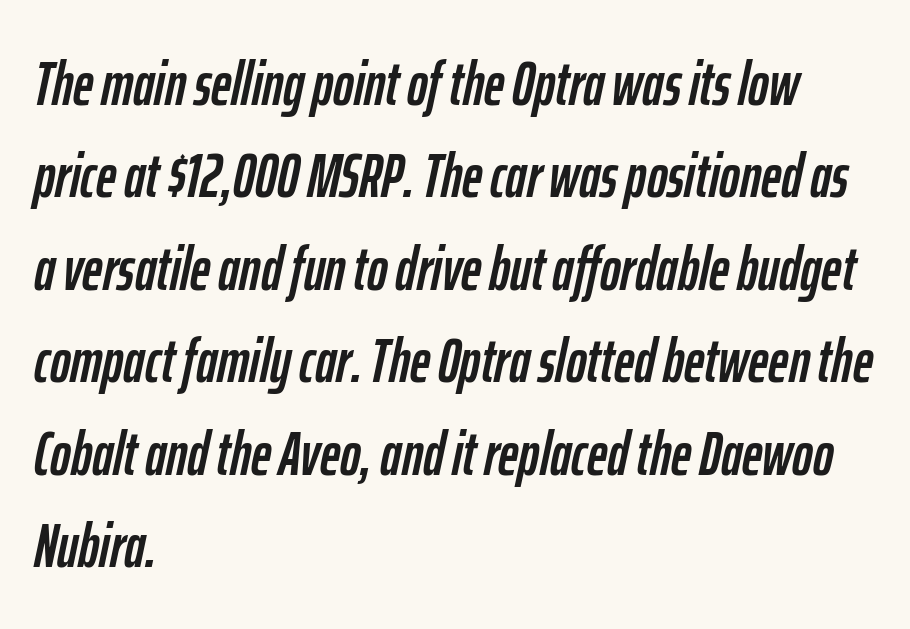
The image shows 62 px condensed type, italic (leaning right); set left-aligned, normal line spacing (1.49x), normal letter spacing, not underlined; low stroke contrast and a medium x-height.
